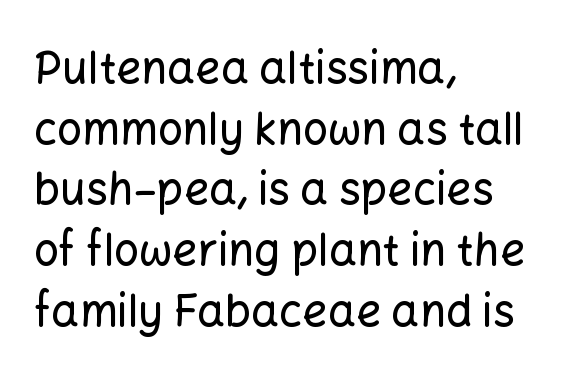
Leading matches the norm, producing a regular column. Every character sits straight up, as roman type does. The characters display no serif detailing; their extremities are plain. Underlining? Definitely not there.
